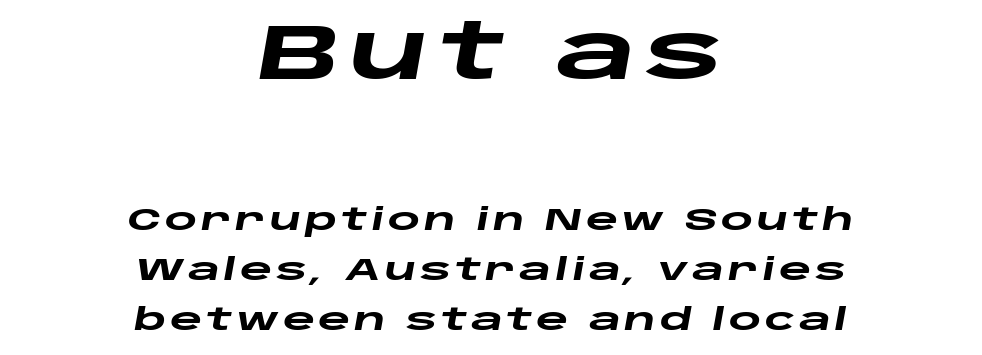
{"italic": "yes", "lean": "right", "slant_degrees": 10, "bold": "yes", "weight": "heavy", "width": "wide", "stroke_contrast": "low", "x_height": "large", "monospaced": "no", "underline": "no", "align": "center", "line_spacing": "normal", "line_spacing_ratio": 1.62, "larger_block": "first", "size_ratio": 2.52, "glyph_px": 78}
